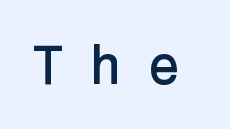
The image shows 55 px sans-serif type, upright; set unusually wide letter spacing (+0.44 em), not underlined; low stroke contrast and a medium x-height.
